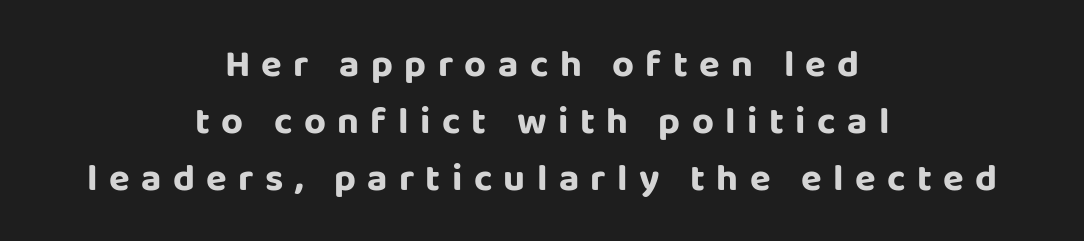
Quick note: not italic, upright. Horizontally, the lines are justified to the midpoint only. These lines sit exactly where default settings would place them. Rule under the text: the space is simply empty.
